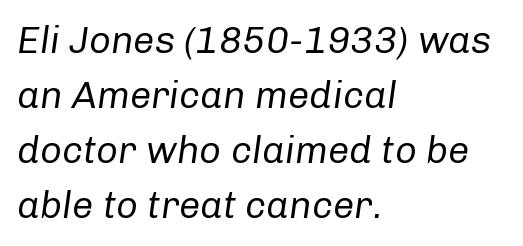
The passage shown leans; its letterforms are oblique. The passage shown is typed in a proportional face where columns would drift. The passage shown is not underscored anywhere. Heaviness? Minimal to ordinary, like unemphasized prose. The space between consecutive lines is moderate. This sample is left-justified, so line endings fall wherever the words run out.
